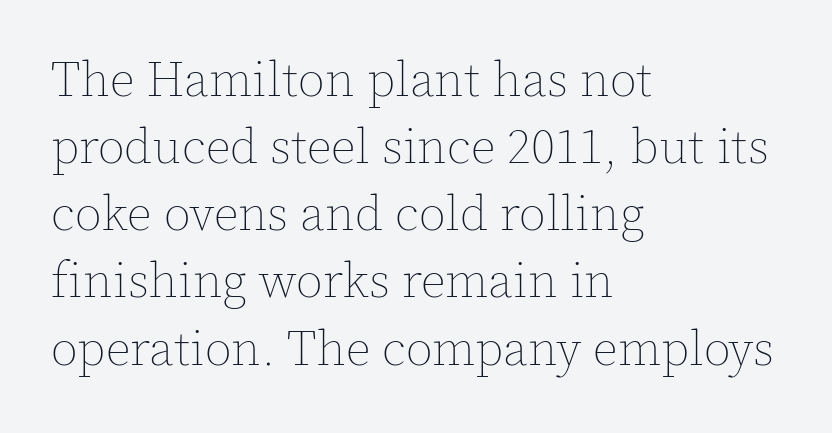
The font's upright variant was chosen for this text. Heaviness? Minimal to ordinary, like unemphasized prose. The lines are quadded left. How would I describe the line gaps? Plain and ordinary. Note the varied advance widths — an 'i' is clearly narrower than an 'm'. No word sits above an underline.
